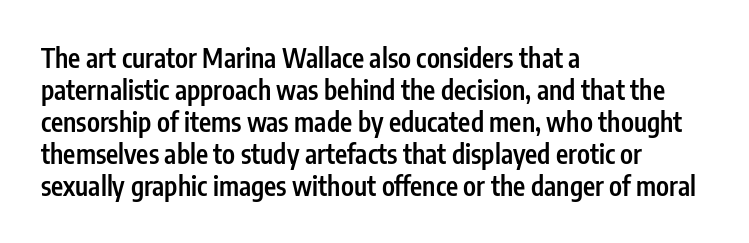
The image shows 26 px text type, upright; set left-aligned, line spacing 1.23x, normal letter spacing, not underlined.
